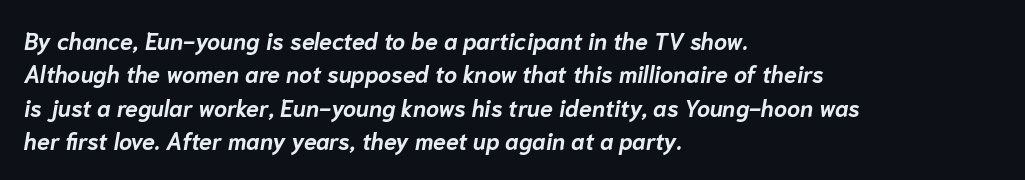
Q: Is the text bold? A: Yes.
Q: Is the text italic (slanted)? A: Yes, it leans right by about 10 degrees.
Q: Is the text underlined? A: No.
Q: How is the paragraph aligned? A: Left-aligned.
Q: Is the spacing between letters normal or unusually wide? A: Normal.
Q: Is the spacing between lines tight, normal or loose? A: Normal.
